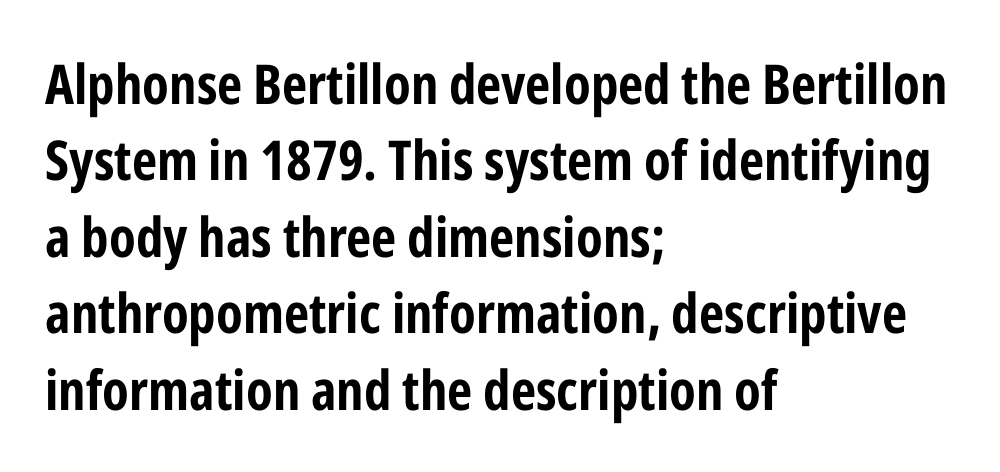
The image shows 55 px bold, condensed sans-serif type, upright; set left-aligned, normal line spacing (1.39x), normal letter spacing, not underlined; low stroke contrast and a medium x-height.
